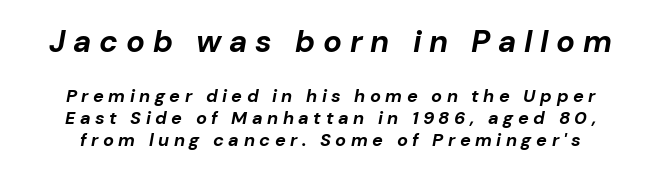
The image shows 31 px bold type, italic (leaning right); set line spacing 1.23x, unusually wide letter spacing (+0.25 em), not underlined; the first (top) block is 1.72x larger; low stroke contrast and a medium x-height.
